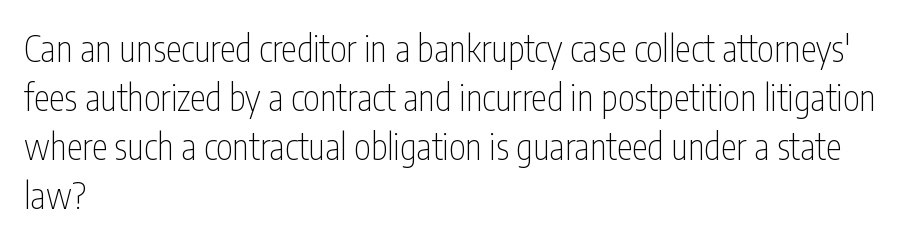
Q: Is the text bold? A: No.
Q: Is the text italic (slanted)? A: No, it is upright.
Q: Is the typeface a serif or a sans-serif typeface? A: Sans-serif.
Q: Is the text underlined? A: No.
Q: How is the paragraph aligned? A: Left-aligned.
Q: Is the spacing between letters normal or unusually wide? A: Normal.
Q: Is the spacing between lines tight, normal or loose? A: Normal.
Q: Width (condensed, normal, or wide)? A: Condensed.
Q: Stroke contrast? A: Low.
Q: x-height? A: Medium.
Q: Monospaced? A: No.
